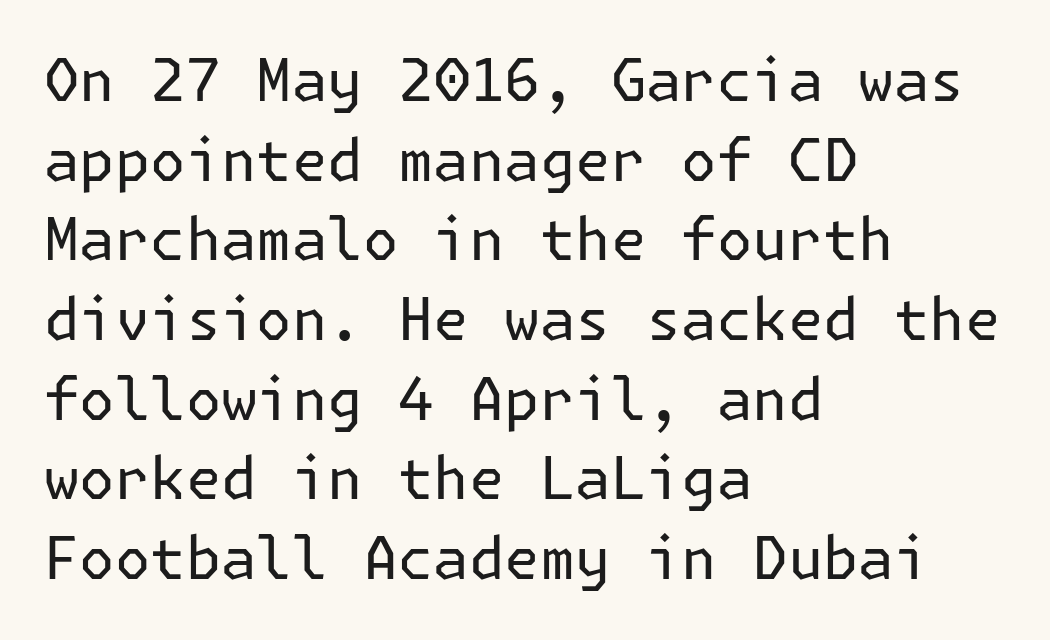
Quick note: not italic, upright. The rendering uses a moderate line-height, typical for paragraphs. The rag falls on the right side of this text block. Regarding serifs, this sample does without them. Honestly, there is no underline to notice here at all.
